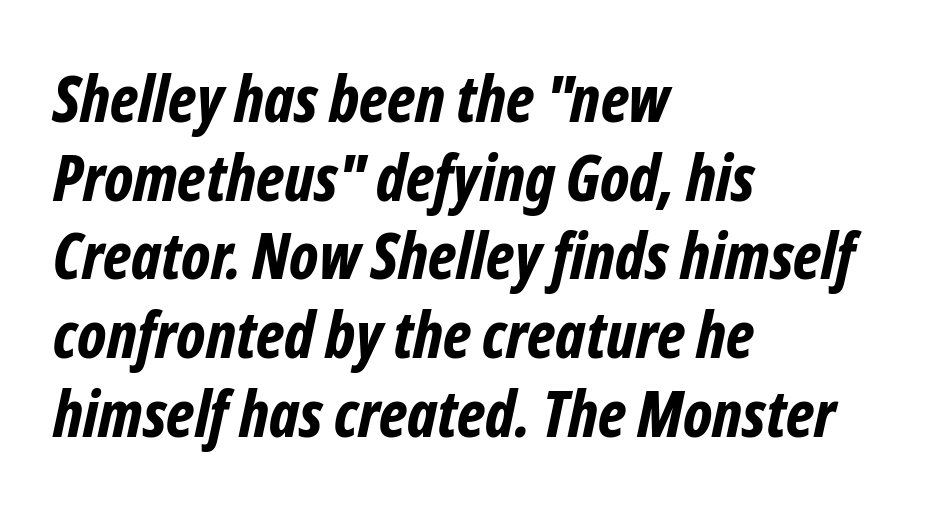
{"italic": "yes", "lean": "right", "slant_degrees": 12, "bold": "yes", "weight": "bold", "width": "condensed", "stroke_contrast": "low", "x_height": "medium", "monospaced": "no", "underline": "no", "align": "left", "line_spacing_ratio": 1.23, "letter_spacing": "normal", "letter_spacing_em": 0.0, "glyph_px": 64}
